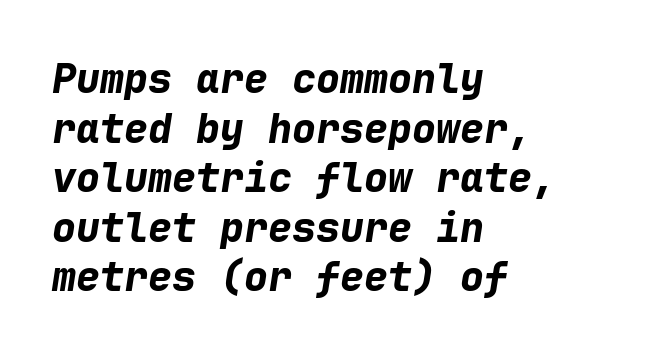
All the whitespace from short lines collects on the right. Nobody drew a line under any word here. This is oblique type, the kind used for emphasis or titles. The passage shown is typed in a monospace face where columns stay perfectly aligned. Heavy, bold letterforms.
